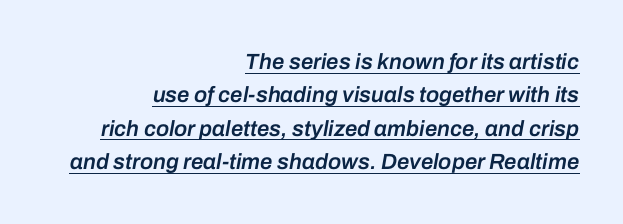
Q: Is the text bold? A: Semi-bold.
Q: Is the text italic (slanted)? A: Yes, it leans right by about 10 degrees.
Q: Is the text underlined? A: Yes.
Q: How is the paragraph aligned? A: Right-aligned.
Q: Is the spacing between letters normal or unusually wide? A: Normal.
Q: Is the spacing between lines tight, normal or loose? A: Normal.
